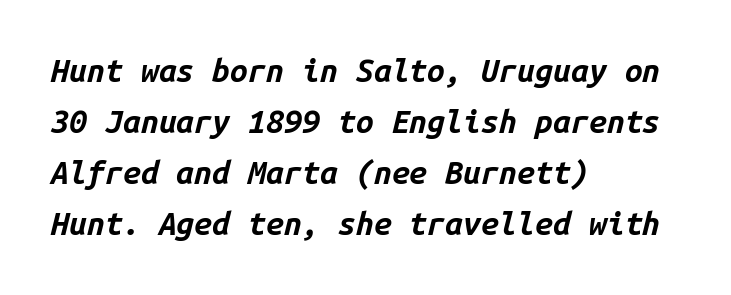
Q: Is the text bold? A: Yes.
Q: Is the text italic (slanted)? A: Yes, it leans right by about 14 degrees.
Q: Is the text underlined? A: No.
Q: How is the paragraph aligned? A: Left-aligned.
Q: Is the spacing between letters normal or unusually wide? A: Normal.
Q: Is the spacing between lines tight, normal or loose? A: Normal.
Q: Width (condensed, normal, or wide)? A: Normal.
Q: Stroke contrast? A: Low.
Q: x-height? A: Medium.
Q: Monospaced? A: Yes.
